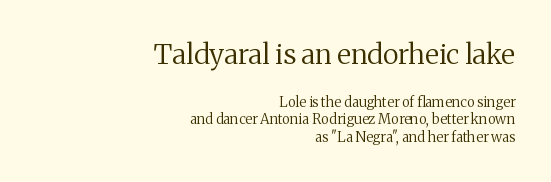
Q: Is the text bold? A: No.
Q: Is the text italic (slanted)? A: No, it is upright.
Q: Is the typeface a serif or a sans-serif typeface? A: Serif.
Q: Is the text underlined? A: No.
Q: How is the paragraph aligned? A: Right-aligned.
Q: Is the spacing between letters normal or unusually wide? A: Normal.
Q: Which block of text is set in a larger size, the first (top) or the second (bottom)? A: The first (top) one.
Q: Width (condensed, normal, or wide)? A: Normal.
Q: Stroke contrast? A: Medium.
Q: x-height? A: Medium.
Q: Monospaced? A: No.
